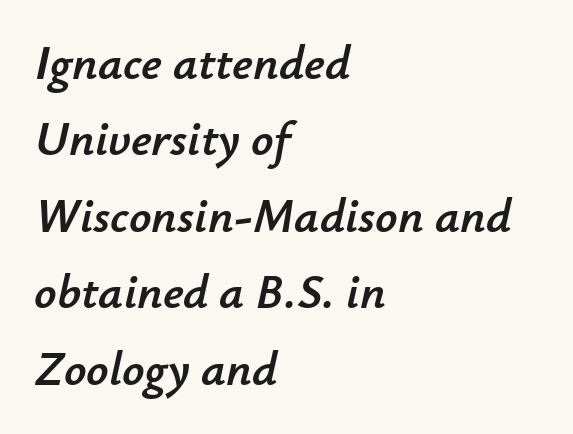
Q: Is the text italic (slanted)? A: Yes, it leans right by about 12 degrees.
Q: Is the text underlined? A: No.
Q: How is the paragraph aligned? A: Left-aligned.
Q: Is the spacing between letters normal or unusually wide? A: Normal.
Q: Is the spacing between lines tight, normal or loose? A: Normal.
Q: Width (condensed, normal, or wide)? A: Normal.
Q: Stroke contrast? A: Low.
Q: x-height? A: Small.
Q: Monospaced? A: No.
